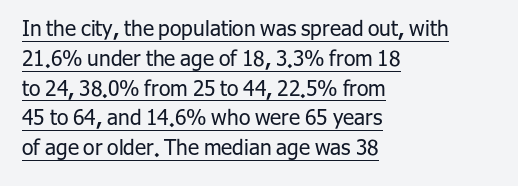
{"italic": "no", "bold": "no", "underline": "yes", "align": "left", "line_spacing": "normal", "line_spacing_ratio": 1.42, "letter_spacing": "normal", "letter_spacing_em": 0.0, "glyph_px": 21}
